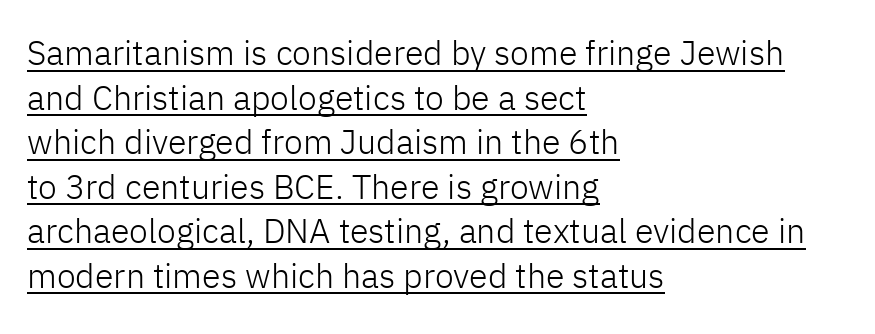
{"serif": "no", "italic": "no", "bold": "no", "weight": "light", "width": "normal", "stroke_contrast": "low", "x_height": "medium", "monospaced": "no", "underline": "yes", "align": "left", "line_spacing": "normal", "line_spacing_ratio": 1.31, "letter_spacing": "normal", "letter_spacing_em": 0.0, "glyph_px": 34}
